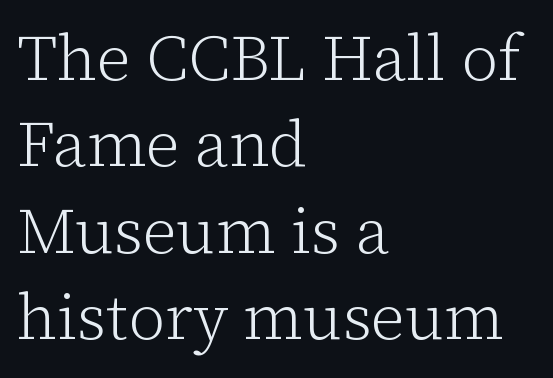
Q: Is the text bold? A: No.
Q: Is the text italic (slanted)? A: No, it is upright.
Q: Is the typeface a serif or a sans-serif typeface? A: Serif.
Q: Is the text underlined? A: No.
Q: How is the paragraph aligned? A: Left-aligned.
Q: Is the spacing between letters normal or unusually wide? A: Normal.
Q: Is the spacing between lines tight, normal or loose? A: Normal.
Q: Width (condensed, normal, or wide)? A: Normal.
Q: Stroke contrast? A: Low.
Q: x-height? A: Medium.
Q: Monospaced? A: No.
